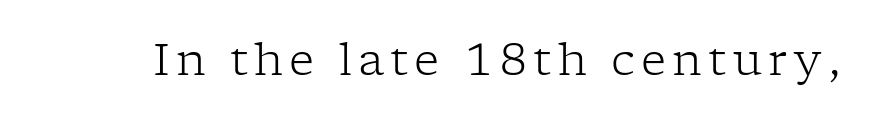
{"serif": "yes", "italic": "no", "bold": "no", "weight": "light", "width": "normal", "stroke_contrast": "low", "x_height": "medium", "monospaced": "no", "underline": "no", "glyph_px": 44}
